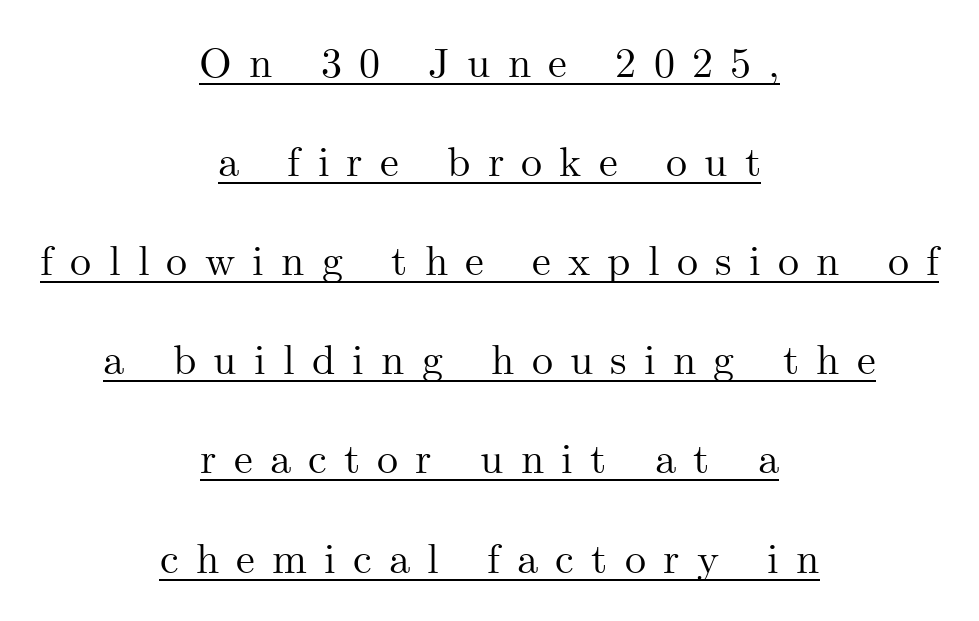
Teacher's note: observe the equal gaps on both sides — that is centered alignment. This sample uses an upright cut, with every glyph sitting square on the baseline. The face used here appears with an underline applied. Interline gaps are noticeably wide in this sample.
